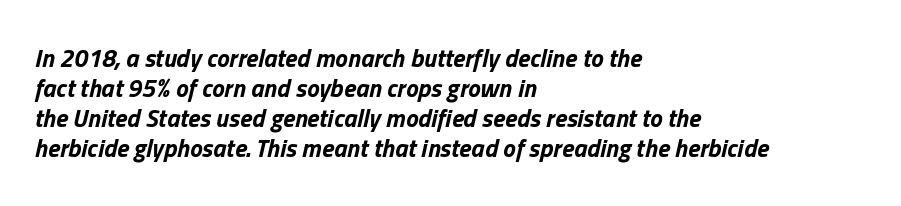
{"italic": "yes", "lean": "right", "slant_degrees": 13, "bold": "yes", "underline": "no", "align": "left", "line_spacing_ratio": 1.2, "letter_spacing": "normal", "letter_spacing_em": 0.0, "glyph_px": 25}
